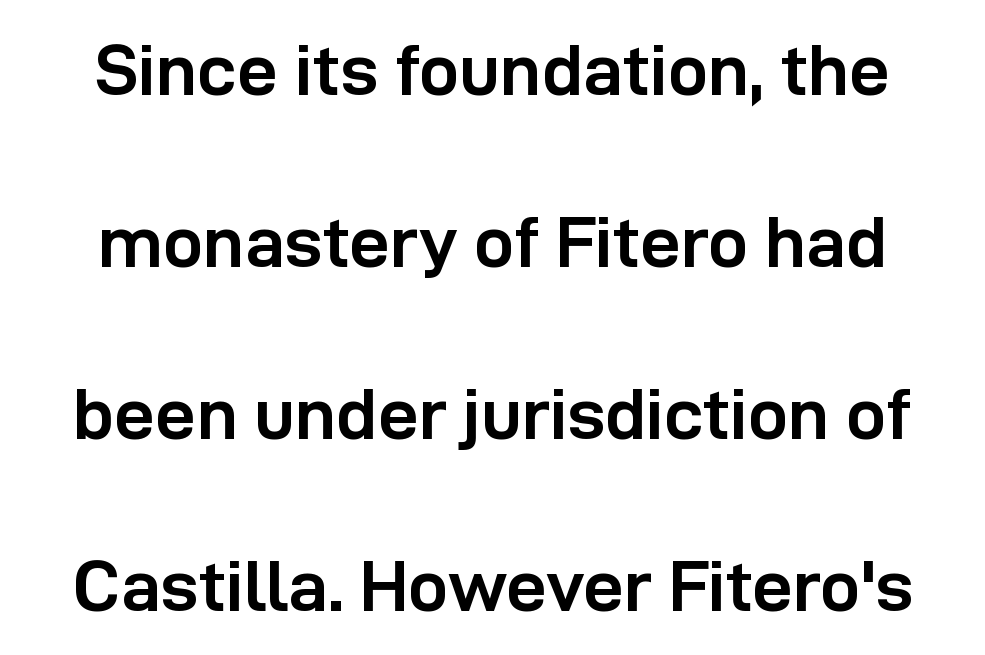
The image shows 72 px semibold sans-serif type, upright; set loose line spacing (2.39x), normal letter spacing, not underlined; low stroke contrast and a medium x-height.
